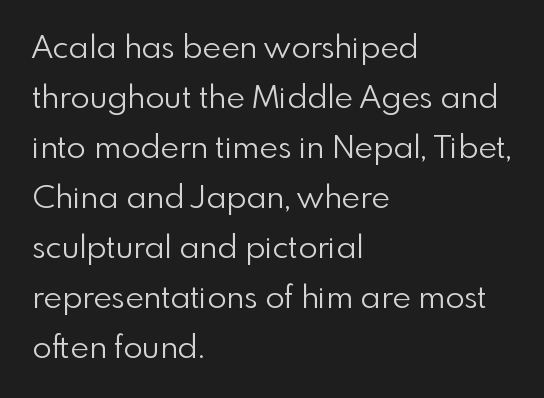
Q: Is the text bold? A: No.
Q: Is the text italic (slanted)? A: No, it is upright.
Q: Is the typeface a serif or a sans-serif typeface? A: Sans-serif.
Q: Is the text underlined? A: No.
Q: How is the paragraph aligned? A: Left-aligned.
Q: Is the spacing between letters normal or unusually wide? A: Normal.
Q: Is the spacing between lines tight, normal or loose? A: Normal.
Q: Width (condensed, normal, or wide)? A: Normal.
Q: x-height? A: Small.
Q: Monospaced? A: No.
